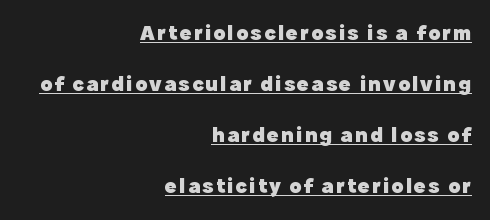
Q: Is the text bold? A: Yes.
Q: Is the text italic (slanted)? A: No, it is upright.
Q: Is the text underlined? A: Yes.
Q: How is the paragraph aligned? A: Right-aligned.
Q: Is the spacing between lines tight, normal or loose? A: Loose.
